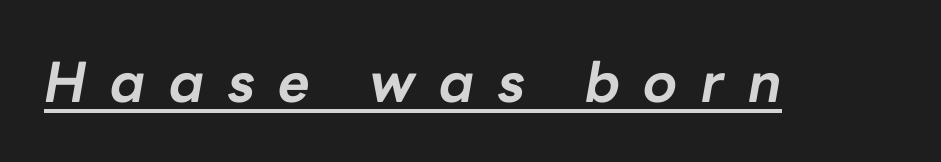
The image shows 55 px bold type, italic (leaning right); set unusually wide letter spacing (+0.43 em), underlined; low stroke contrast and a medium x-height.
